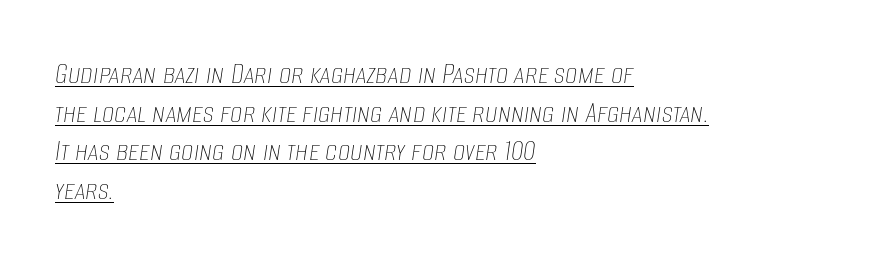
Looks like regular typesetting: each glyph gets only the width it needs. In designer terms, the underline attribute is active on this setting. This block has exactly the height ordinary leading produces. This sample is left-justified, so line endings fall wherever the words run out.
